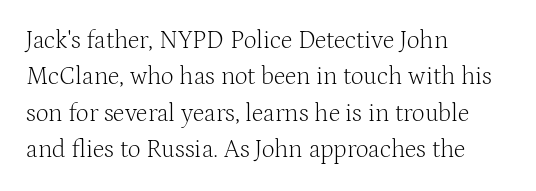
The image shows 25 px text type, upright; set left-aligned, normal line spacing (1.46x), normal letter spacing, not underlined.
